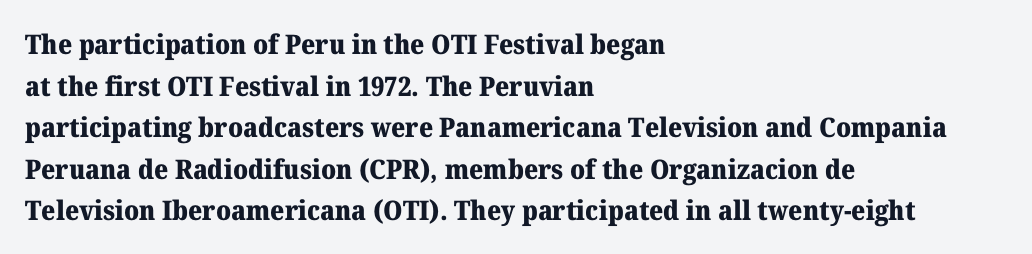
Q: Is the text bold? A: Yes.
Q: Is the text italic (slanted)? A: No, it is upright.
Q: Is the text underlined? A: No.
Q: How is the paragraph aligned? A: Left-aligned.
Q: Is the spacing between letters normal or unusually wide? A: Normal.
Q: Is the spacing between lines tight, normal or loose? A: Normal.
